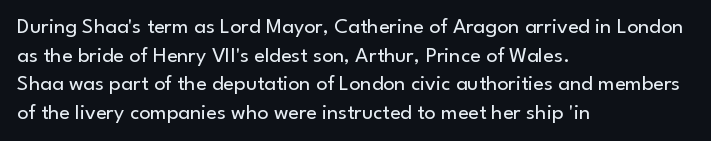
Check the space under the baseline: it is left empty. Characters follow at the spacing the type designer built in. These glyphs show unthickened strokes, regular width or finer. This is the regular roman posture of the typeface. A typesetter would call this leading conventional body-copy spacing. The compositor pushed each line to the left boundary.
